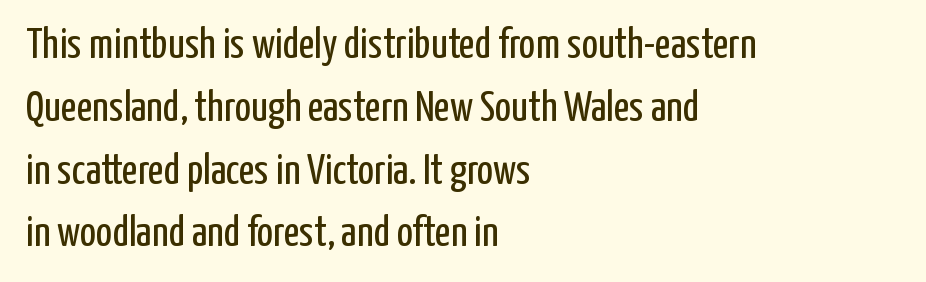
Q: Is the text bold? A: No.
Q: Is the text italic (slanted)? A: No, it is upright.
Q: Is the typeface a serif or a sans-serif typeface? A: Sans-serif.
Q: Is the text underlined? A: No.
Q: How is the paragraph aligned? A: Left-aligned.
Q: Is the spacing between letters normal or unusually wide? A: Normal.
Q: Is the spacing between lines tight, normal or loose? A: Normal.
Q: Width (condensed, normal, or wide)? A: Condensed.
Q: Stroke contrast? A: Low.
Q: x-height? A: Medium.
Q: Monospaced? A: No.
